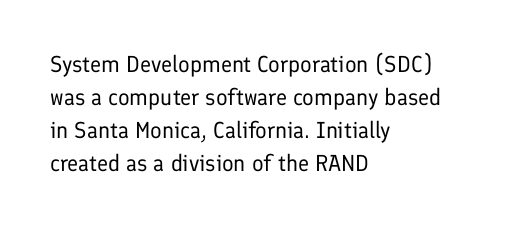
Q: Is the text bold? A: No.
Q: Is the text italic (slanted)? A: No, it is upright.
Q: Is the text underlined? A: No.
Q: How is the paragraph aligned? A: Left-aligned.
Q: Is the spacing between letters normal or unusually wide? A: Normal.
Q: Is the spacing between lines tight, normal or loose? A: Normal.
